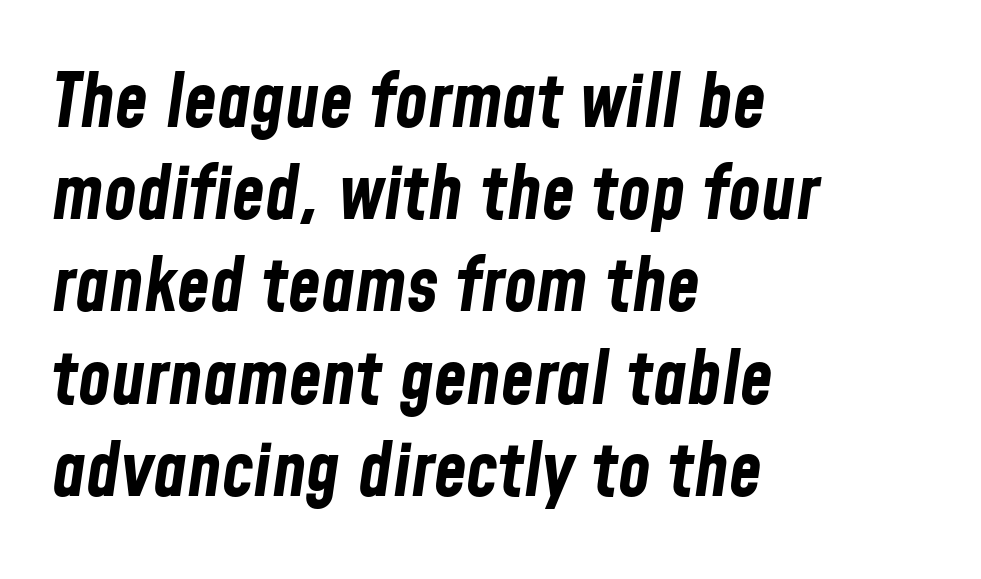
A typesetter would call this proportional, since set widths differ per character. There is no visible air inserted between adjacent glyphs. Emphasis by weight is at full strength: bold. Type without underlining. Notice how the stems are inclined rather than vertical — that's the hallmark of italics.
